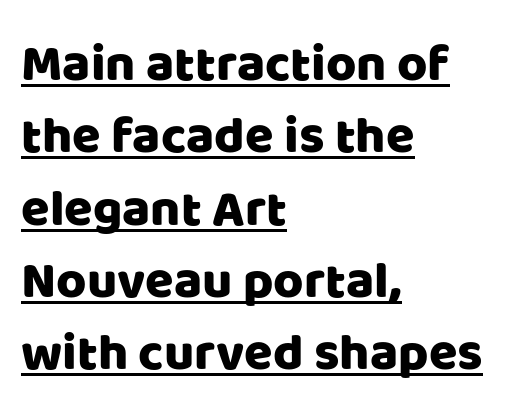
{"serif": "no", "italic": "no", "width": "normal", "stroke_contrast": "low", "x_height": "large", "monospaced": "no", "underline": "yes", "align": "left", "line_spacing": "normal", "line_spacing_ratio": 1.39, "letter_spacing": "normal", "letter_spacing_em": 0.0, "glyph_px": 52}
